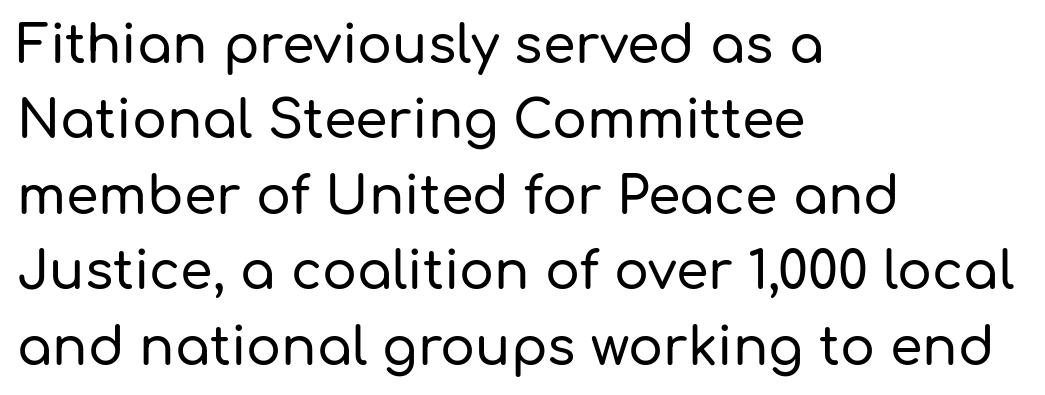
Q: Is the text italic (slanted)? A: No, it is upright.
Q: Is the typeface a serif or a sans-serif typeface? A: Sans-serif.
Q: Is the text underlined? A: No.
Q: How is the paragraph aligned? A: Left-aligned.
Q: Is the spacing between letters normal or unusually wide? A: Normal.
Q: Is the spacing between lines tight, normal or loose? A: Normal.
Q: Width (condensed, normal, or wide)? A: Normal.
Q: Stroke contrast? A: Low.
Q: x-height? A: Medium.
Q: Monospaced? A: No.
